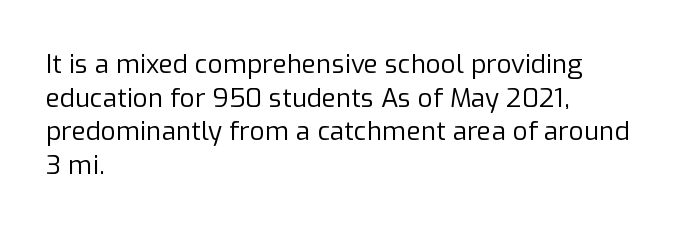
Interline gaps are of average width in this sample. In terms of posture, this sample is upright. Teacher's note: observe the even left margin — that is flush-left alignment. The cut favours lightness, reaching ordinary text weight at its darkest.
